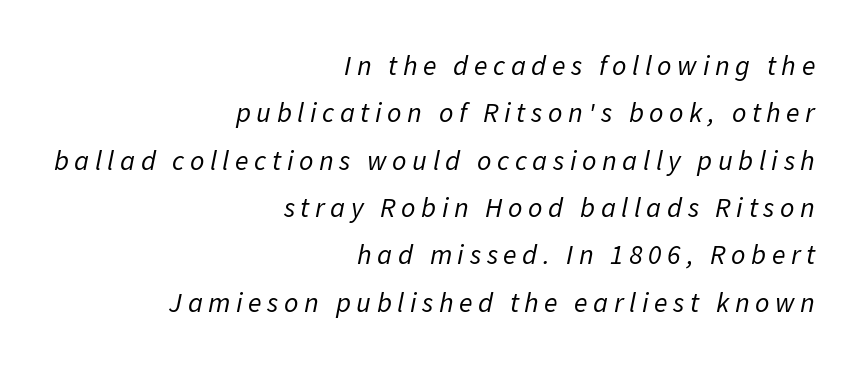
The image shows 28 px regular-weight type, italic (leaning right); set right-aligned, normal line spacing (1.69x), unusually wide letter spacing (+0.2 em), not underlined; low stroke contrast and a medium x-height.
